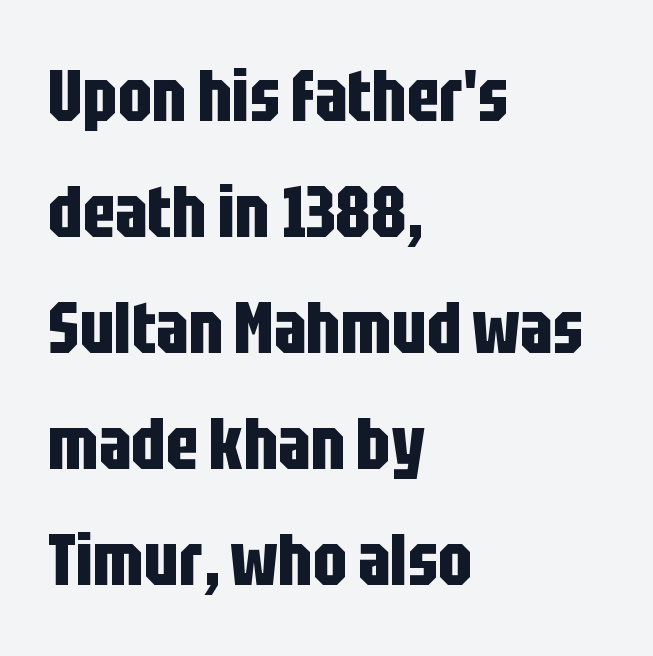
{"serif": "no", "italic": "no", "bold": "yes", "weight": "bold", "width": "condensed", "stroke_contrast": "low", "x_height": "large", "monospaced": "no", "underline": "no", "align": "left", "line_spacing": "normal", "line_spacing_ratio": 1.59, "letter_spacing": "normal", "letter_spacing_em": 0.0, "glyph_px": 73}
